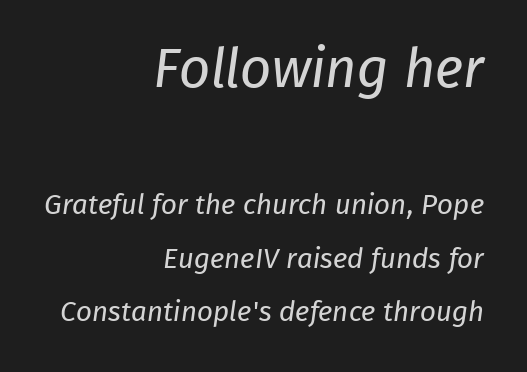
{"serif": "no", "bold": "no", "weight": "regular", "width": "normal", "stroke_contrast": "low", "x_height": "medium", "monospaced": "no", "underline": "no", "align": "right", "line_spacing": "loose", "line_spacing_ratio": 1.91, "letter_spacing": "normal", "letter_spacing_em": 0.0, "larger_block": "first", "size_ratio": 1.96, "glyph_px": 55}
